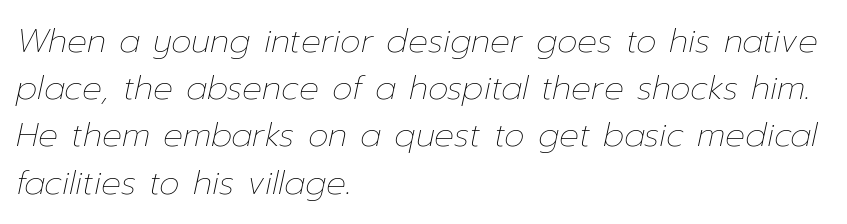
Q: Is the text bold? A: No.
Q: Is the text italic (slanted)? A: Yes, it leans right by about 12 degrees.
Q: Is the text underlined? A: No.
Q: How is the paragraph aligned? A: Left-aligned.
Q: Is the spacing between letters normal or unusually wide? A: Normal.
Q: Is the spacing between lines tight, normal or loose? A: Normal.
Q: Width (condensed, normal, or wide)? A: Normal.
Q: Stroke contrast? A: Low.
Q: x-height? A: Medium.
Q: Monospaced? A: No.
